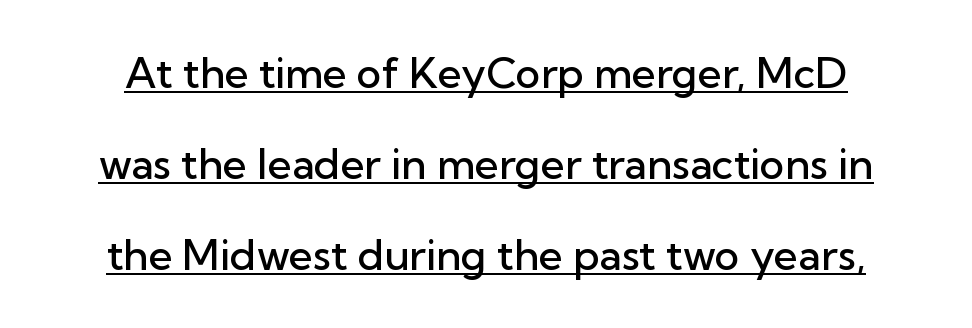
Q: Is the text bold? A: Semi-bold.
Q: Is the text italic (slanted)? A: No, it is upright.
Q: Is the typeface a serif or a sans-serif typeface? A: Sans-serif.
Q: Is the text underlined? A: Yes.
Q: Is the spacing between letters normal or unusually wide? A: Normal.
Q: Is the spacing between lines tight, normal or loose? A: Loose.
Q: Width (condensed, normal, or wide)? A: Normal.
Q: Stroke contrast? A: Low.
Q: x-height? A: Medium.
Q: Monospaced? A: No.
